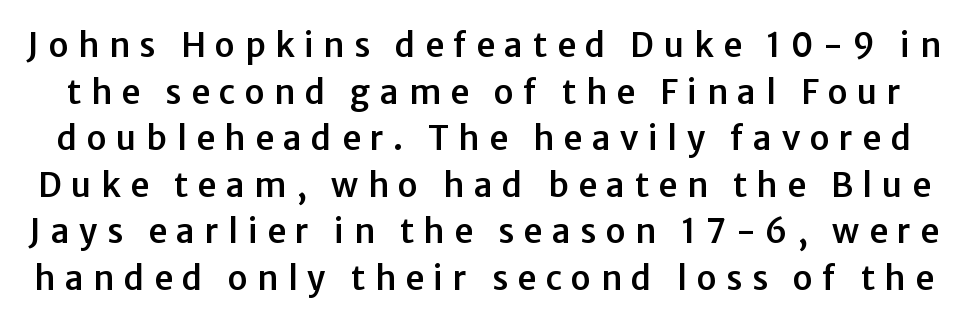
The leading is moderate, giving the passage an even texture. Note the varied advance widths — an 'i' is clearly narrower than an 'm'. Honestly, there is no underline to notice here at all. The letters are spread apart with noticeably loose tracking.
